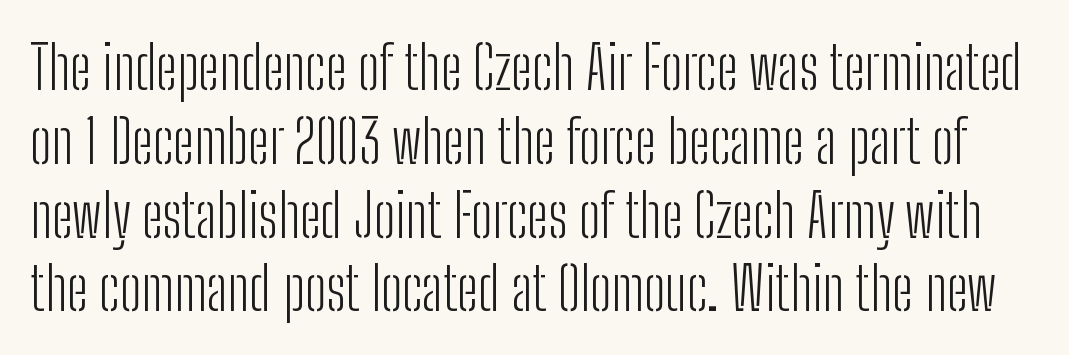
The image shows 60 px light, condensed sans-serif type, upright; set line spacing 1.23x, normal letter spacing, not underlined; low stroke contrast and a medium x-height.
